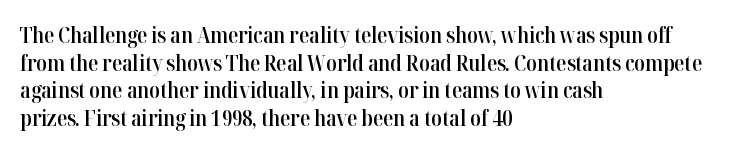
{"italic": "no", "bold": "semi", "underline": "no", "align": "left", "line_spacing": "normal", "line_spacing_ratio": 1.32, "letter_spacing": "normal", "letter_spacing_em": 0.0, "glyph_px": 21}
